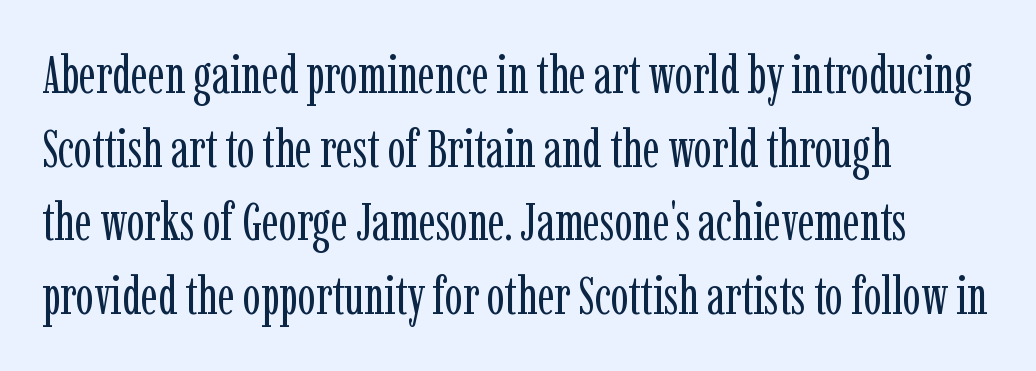
Q: Is the text bold? A: No.
Q: Is the text italic (slanted)? A: No, it is upright.
Q: Is the typeface a serif or a sans-serif typeface? A: Serif.
Q: Is the text underlined? A: No.
Q: How is the paragraph aligned? A: Left-aligned.
Q: Is the spacing between letters normal or unusually wide? A: Normal.
Q: Is the spacing between lines tight, normal or loose? A: Normal.
Q: Width (condensed, normal, or wide)? A: Condensed.
Q: Stroke contrast? A: Low.
Q: x-height? A: Medium.
Q: Monospaced? A: No.
